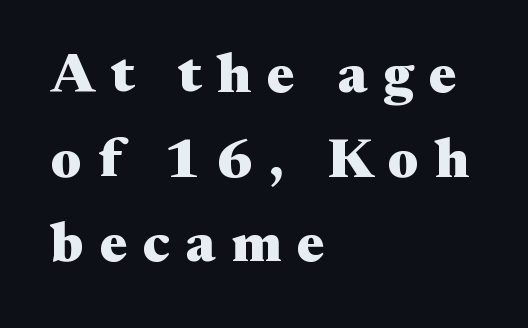
{"serif": "yes", "italic": "no", "bold": "yes", "weight": "heavy", "width": "wide", "stroke_contrast": "medium", "x_height": "medium", "monospaced": "no", "underline": "no", "align": "left", "line_spacing": "normal", "line_spacing_ratio": 1.54, "letter_spacing": "wide", "letter_spacing_em": 0.29, "glyph_px": 55}
